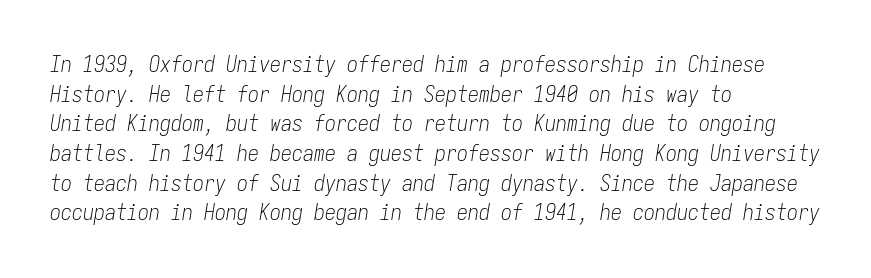
The image shows 22 px text type, italic (leaning right); set left-aligned, normal line spacing (1.35x), normal letter spacing, not underlined.
